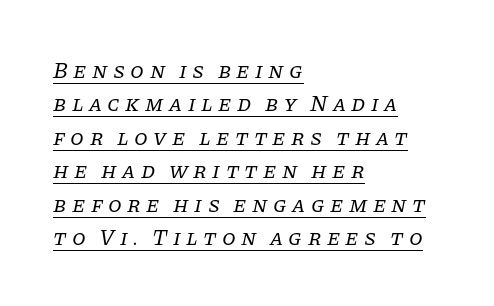
Style check: oblique. Caption: expanded tracking, letters set apart. Vertical spacing — default. The rendering uses the underline text-decoration. One-word summary of the alignment: left. Vertical stems look standard width or narrower in stroke.
